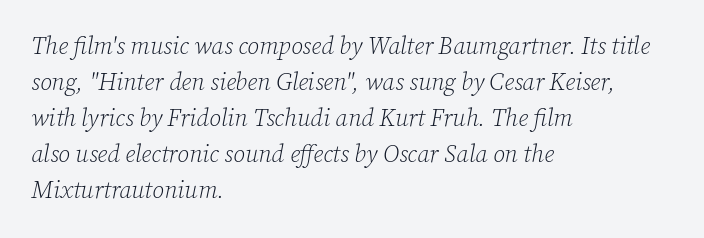
The image shows 24 px text type, italic (leaning right); set left-aligned, normal line spacing (1.5x), normal letter spacing, not underlined.
